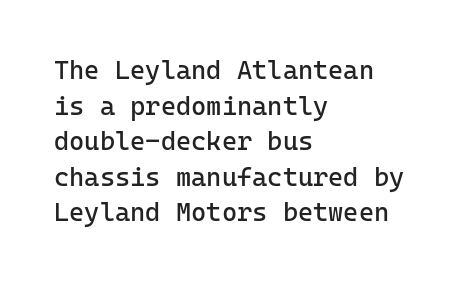
Q: Is the text bold? A: No.
Q: Is the text italic (slanted)? A: No, it is upright.
Q: Is the text underlined? A: No.
Q: How is the paragraph aligned? A: Left-aligned.
Q: Is the spacing between letters normal or unusually wide? A: Normal.
Q: Is the spacing between lines tight, normal or loose? A: Normal.
